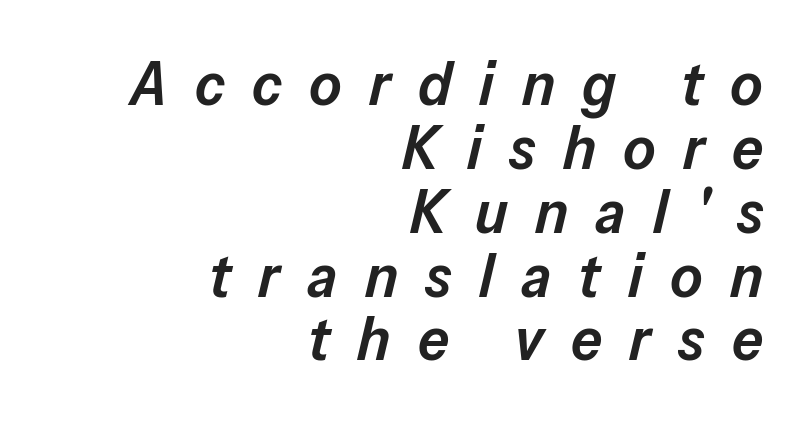
If you drew a ruler down the right edge, every line would touch it. Substantial extra tracking has been applied to these lines. These lines carry some extra weight — a demibold, not a full bold. The face used here is proportionally spaced, like ordinary book or web type.
